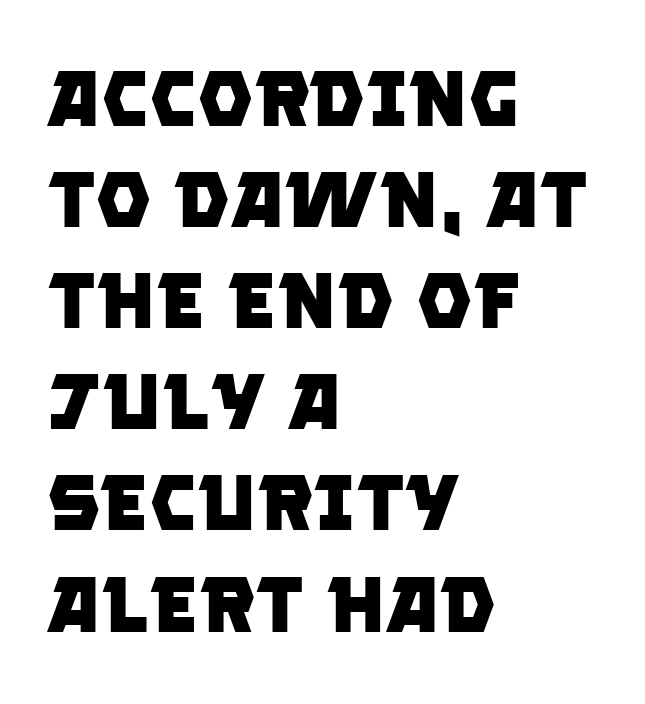
The image shows 79 px heavy sans-serif type; set left-aligned, normal line spacing (1.28x), normal letter spacing, not underlined; low stroke contrast and a large x-height.
